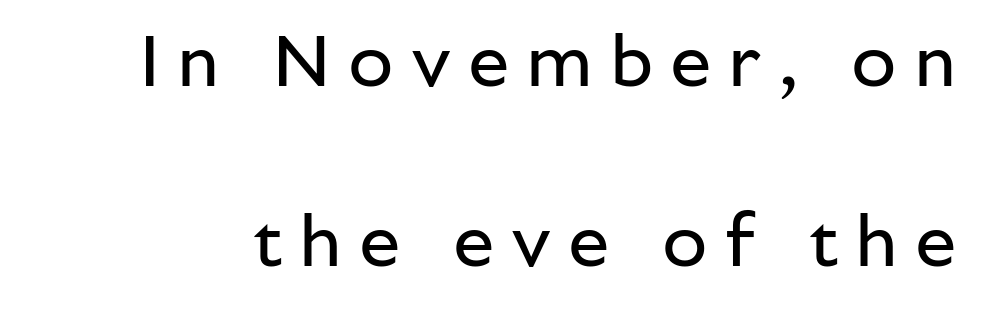
The image shows 74 px regular-weight sans-serif type, upright; set loose line spacing (2.43x), unusually wide letter spacing (+0.23 em), not underlined; low stroke contrast and a medium x-height.
